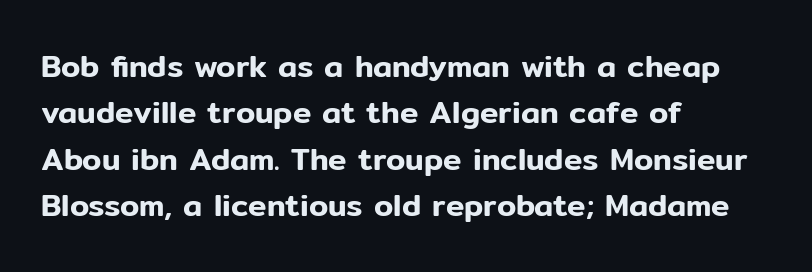
Q: Is the text italic (slanted)? A: No, it is upright.
Q: Is the typeface a serif or a sans-serif typeface? A: Sans-serif.
Q: Is the text underlined? A: No.
Q: How is the paragraph aligned? A: Left-aligned.
Q: Is the spacing between letters normal or unusually wide? A: Normal.
Q: Is the spacing between lines tight, normal or loose? A: Normal.
Q: Width (condensed, normal, or wide)? A: Normal.
Q: Stroke contrast? A: Low.
Q: x-height? A: Medium.
Q: Monospaced? A: No.
